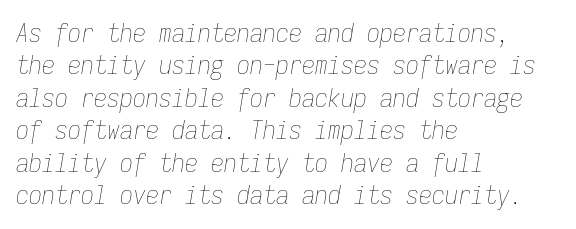
{"italic": "yes", "lean": "right", "slant_degrees": 9, "bold": "no", "underline": "no", "align": "left", "line_spacing": "normal", "line_spacing_ratio": 1.25, "letter_spacing": "normal", "letter_spacing_em": 0.0, "glyph_px": 26}
